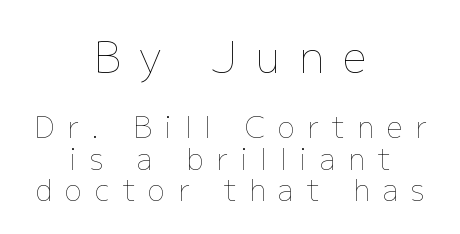
Q: Is the text bold? A: No.
Q: Is the text italic (slanted)? A: No, it is upright.
Q: Is the text underlined? A: No.
Q: How is the paragraph aligned? A: Centered.
Q: Is the spacing between letters normal or unusually wide? A: Unusually wide.
Q: Is the spacing between lines tight, normal or loose? A: Tight.
Q: Which block of text is set in a larger size, the first (top) or the second (bottom)? A: The first (top) one.
Q: Width (condensed, normal, or wide)? A: Normal.
Q: Stroke contrast? A: Low.
Q: x-height? A: Medium.
Q: Monospaced? A: No.
